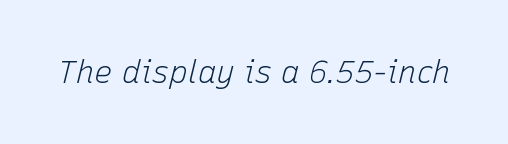
The image shows 31 px light type, italic (leaning right); set normal letter spacing, not underlined; low stroke contrast and a medium x-height.
